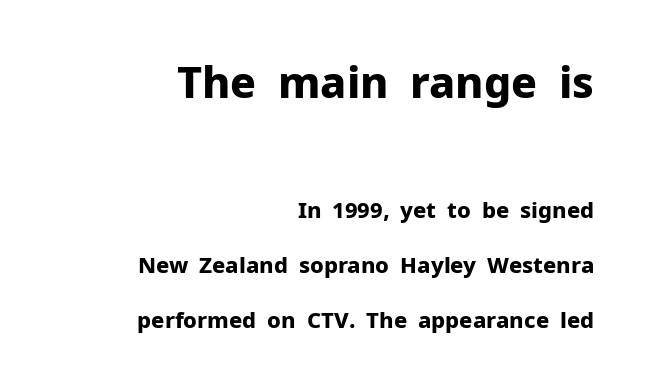
A student would call this right alignment; a typographer would say flush right, rag left. Note the varied advance widths — an 'i' is clearly narrower than an 'm'. The lines are spread far apart with generous leading. Bare-footed words on every line. The letters carry no serifs — their stems end cleanly without finishing strokes. Size hierarchy here favors the leading block over the trailing one.
